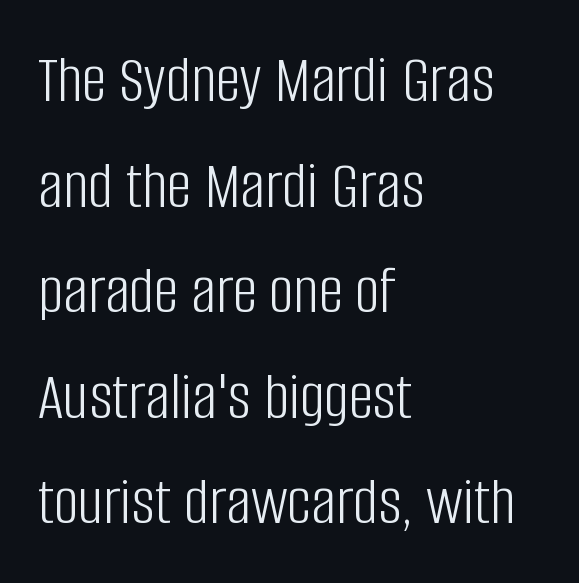
The image shows 69 px light, condensed sans-serif type, upright; set left-aligned, normal line spacing (1.53x), normal letter spacing, not underlined; low stroke contrast and a large x-height.
